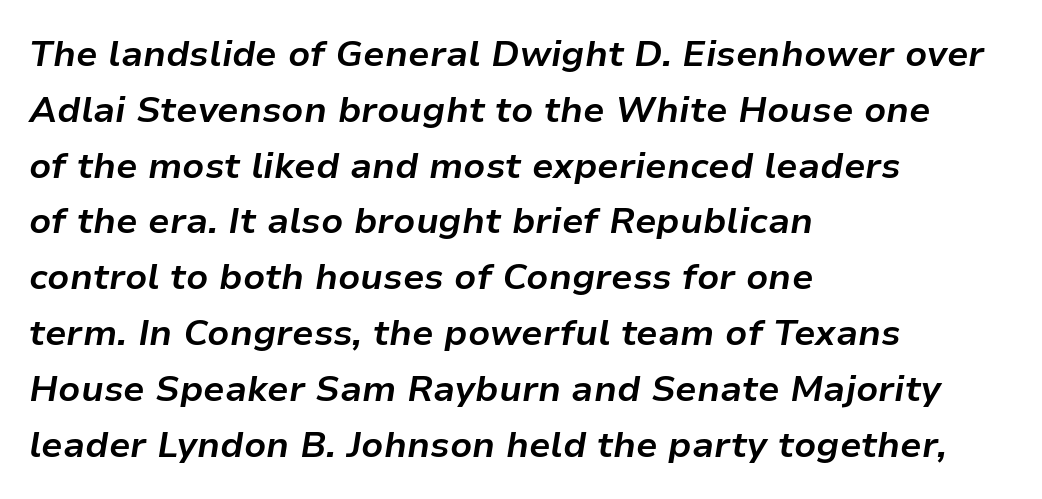
{"italic": "yes", "lean": "right", "slant_degrees": 9, "bold": "yes", "weight": "bold", "width": "normal", "stroke_contrast": "low", "x_height": "medium", "monospaced": "no", "underline": "no", "align": "left", "line_spacing": "normal", "line_spacing_ratio": 1.55, "letter_spacing": "normal", "letter_spacing_em": 0.0, "glyph_px": 36}
